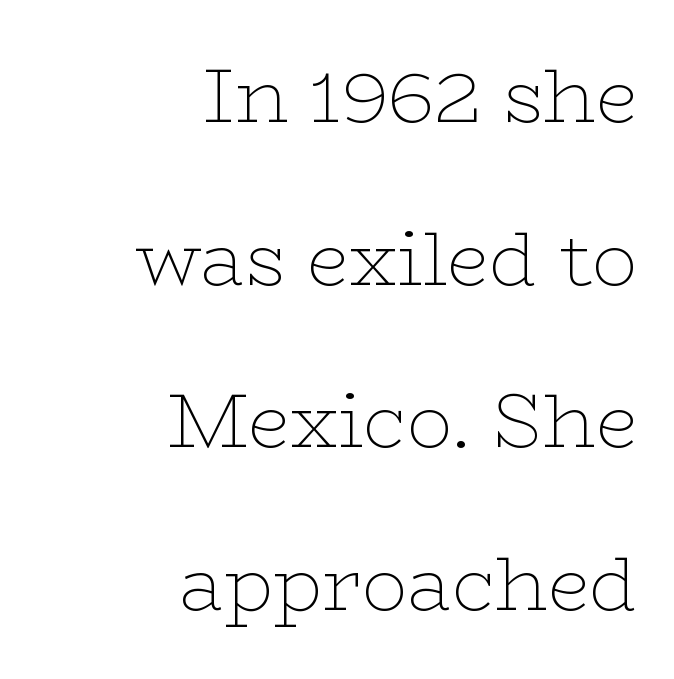
Q: Is the text bold? A: No.
Q: Is the text italic (slanted)? A: No, it is upright.
Q: Is the typeface a serif or a sans-serif typeface? A: Serif.
Q: Is the text underlined? A: No.
Q: How is the paragraph aligned? A: Right-aligned.
Q: Is the spacing between letters normal or unusually wide? A: Normal.
Q: Is the spacing between lines tight, normal or loose? A: Loose.
Q: Width (condensed, normal, or wide)? A: Wide.
Q: Stroke contrast? A: Low.
Q: x-height? A: Medium.
Q: Monospaced? A: No.
